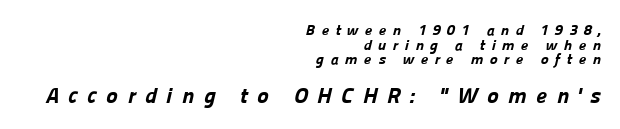
Q: Is the text bold? A: Yes.
Q: Is the text underlined? A: No.
Q: How is the paragraph aligned? A: Right-aligned.
Q: Is the spacing between letters normal or unusually wide? A: Unusually wide.
Q: Is the spacing between lines tight, normal or loose? A: Tight.
Q: Which block of text is set in a larger size, the first (top) or the second (bottom)? A: The second (bottom) one.
